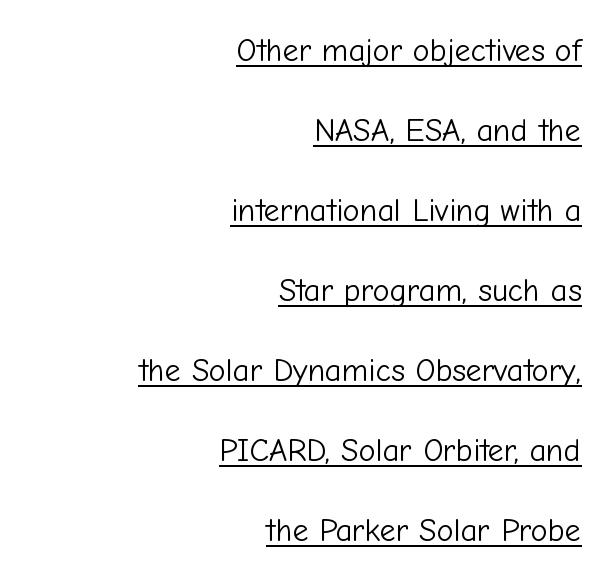
Q: Is the text bold? A: No.
Q: Is the text italic (slanted)? A: No, it is upright.
Q: Is the typeface a serif or a sans-serif typeface? A: Sans-serif.
Q: Is the text underlined? A: Yes.
Q: How is the paragraph aligned? A: Right-aligned.
Q: Is the spacing between letters normal or unusually wide? A: Normal.
Q: Is the spacing between lines tight, normal or loose? A: Loose.
Q: Width (condensed, normal, or wide)? A: Normal.
Q: Stroke contrast? A: Low.
Q: x-height? A: Medium.
Q: Monospaced? A: No.
